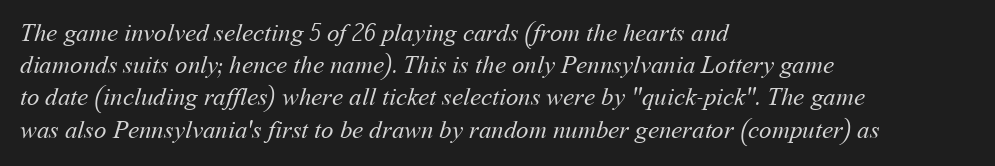
The image shows 25 px text type; set left-aligned, normal line spacing (1.29x), normal letter spacing, not underlined.
